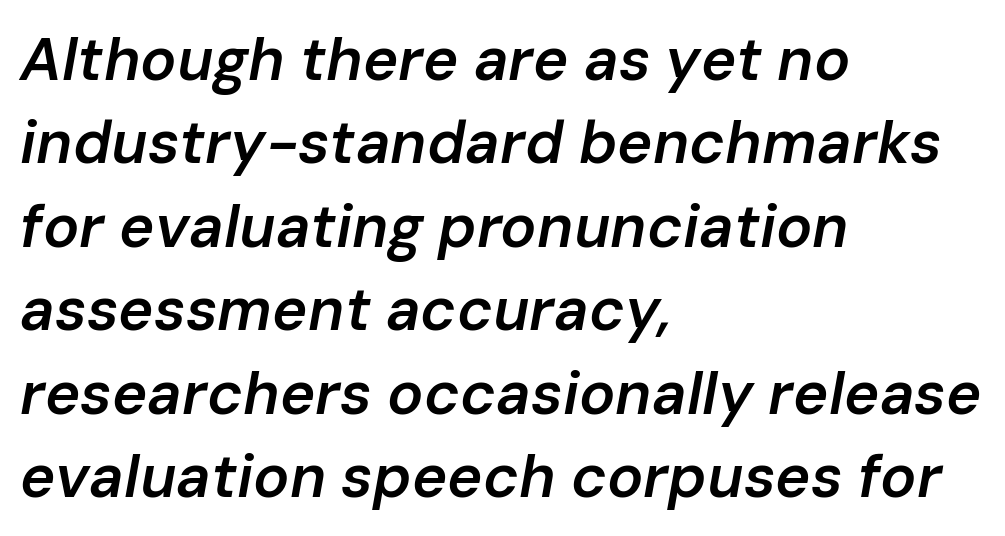
The glyphs have the mass of a demibold cut, below bold. Varying glyph widths throughout — classic text-font behaviour. When letters slant like this, we call the style italic. Anything drawn beneath the words? Only blank space. The rendering keeps characters at their native spacing.
